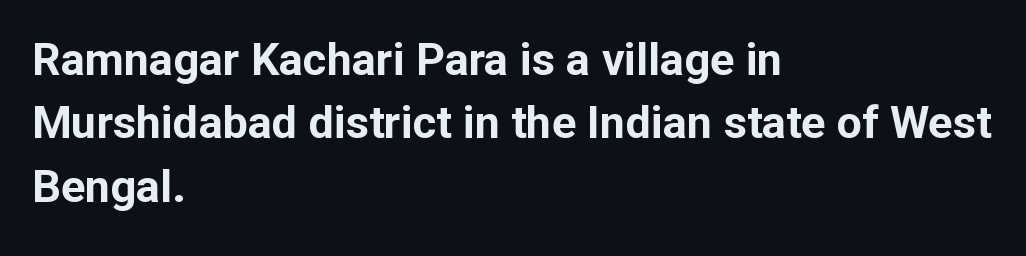
{"serif": "no", "italic": "no", "bold": "yes", "weight": "bold", "width": "normal", "stroke_contrast": "low", "x_height": "medium", "monospaced": "no", "underline": "no", "align": "left", "line_spacing": "normal", "line_spacing_ratio": 1.41, "letter_spacing": "normal", "letter_spacing_em": 0.0, "glyph_px": 45}
